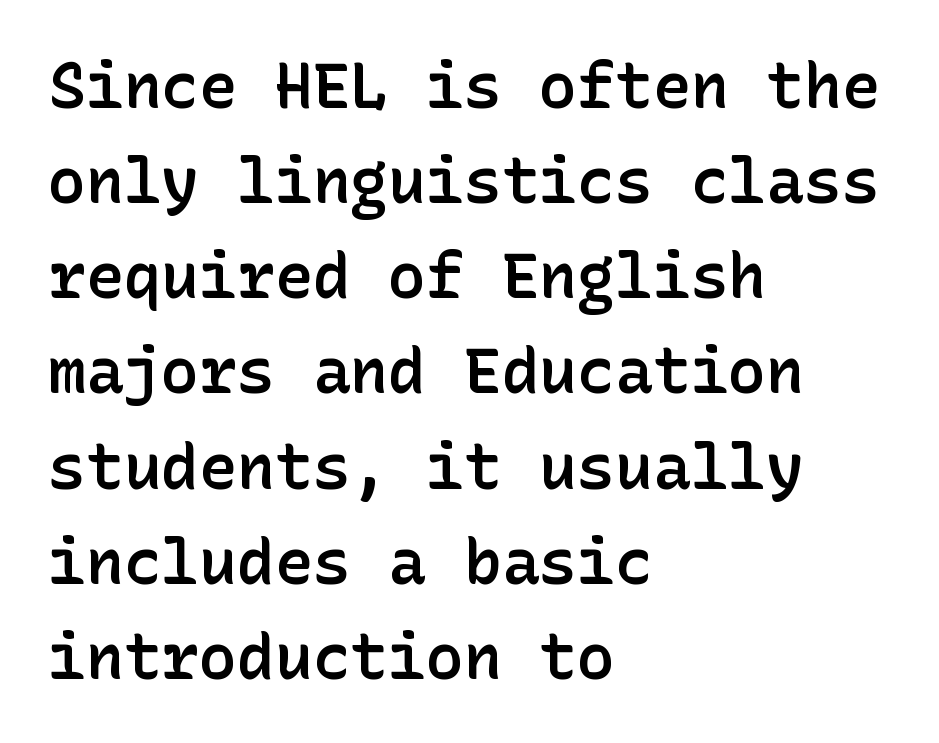
Q: Is the text bold? A: Semi-bold.
Q: Is the text italic (slanted)? A: No, it is upright.
Q: Is the typeface a serif or a sans-serif typeface? A: Sans-serif.
Q: Is the text underlined? A: No.
Q: How is the paragraph aligned? A: Left-aligned.
Q: Is the spacing between letters normal or unusually wide? A: Normal.
Q: Is the spacing between lines tight, normal or loose? A: Normal.
Q: Width (condensed, normal, or wide)? A: Normal.
Q: Stroke contrast? A: Low.
Q: x-height? A: Medium.
